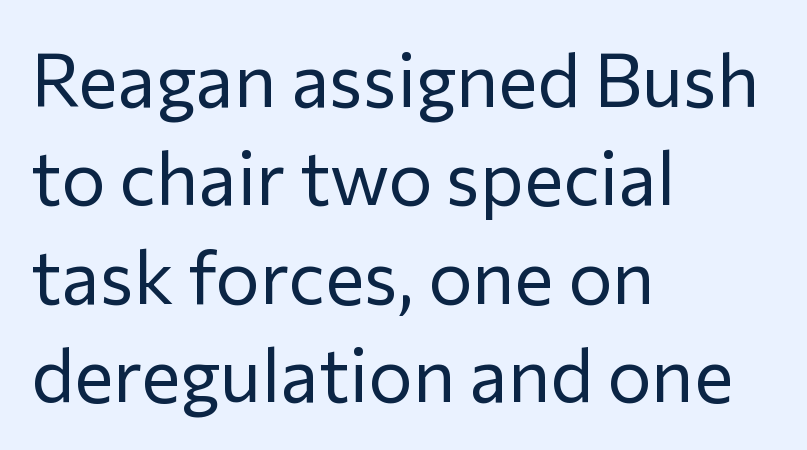
The image shows 74 px regular-weight sans-serif type, upright; set left-aligned, normal line spacing (1.33x), normal letter spacing, not underlined; low stroke contrast and a medium x-height.
